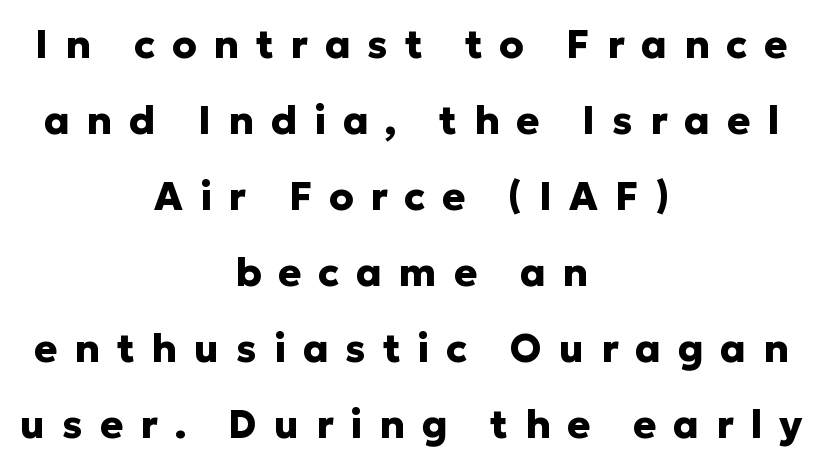
{"serif": "no", "italic": "no", "bold": "yes", "weight": "heavy", "width": "normal", "stroke_contrast": "low", "x_height": "medium", "monospaced": "no", "underline": "no", "align": "center", "line_spacing": "loose", "line_spacing_ratio": 1.95, "letter_spacing": "wide", "letter_spacing_em": 0.43, "glyph_px": 39}
